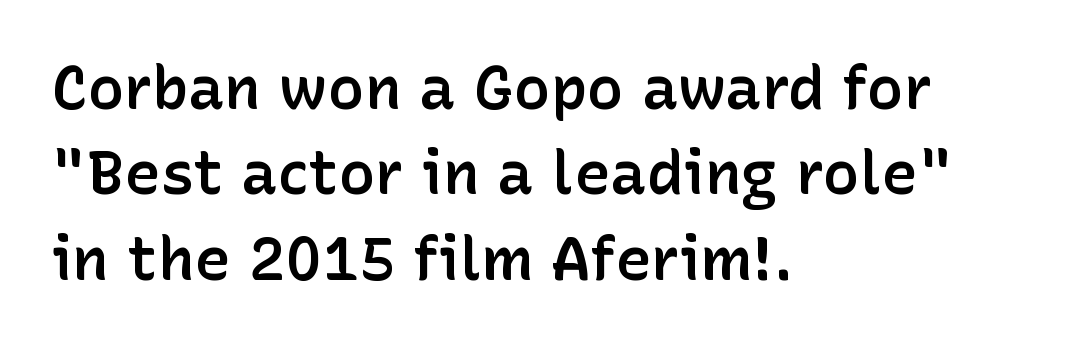
{"serif": "no", "italic": "no", "bold": "semi", "weight": "semibold", "width": "normal", "stroke_contrast": "low", "x_height": "medium", "monospaced": "no", "underline": "no", "align": "left", "line_spacing": "normal", "line_spacing_ratio": 1.4, "letter_spacing": "normal", "letter_spacing_em": 0.0, "glyph_px": 61}
